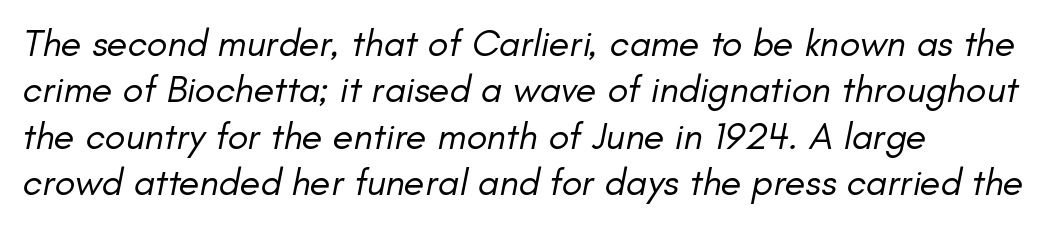
Q: Is the text bold? A: No.
Q: Is the text italic (slanted)? A: Yes, it leans right by about 11 degrees.
Q: Is the text underlined? A: No.
Q: How is the paragraph aligned? A: Left-aligned.
Q: Is the spacing between letters normal or unusually wide? A: Normal.
Q: Width (condensed, normal, or wide)? A: Normal.
Q: Stroke contrast? A: Low.
Q: x-height? A: Small.
Q: Monospaced? A: No.
